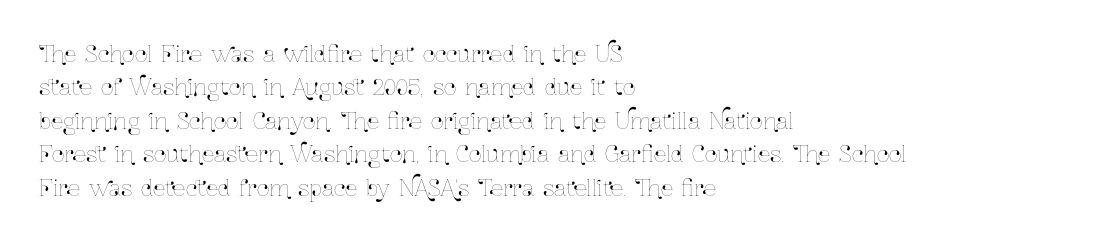
Q: Is the text italic (slanted)? A: No, it is upright.
Q: Is the text underlined? A: No.
Q: How is the paragraph aligned? A: Left-aligned.
Q: Is the spacing between letters normal or unusually wide? A: Normal.
Q: Is the spacing between lines tight, normal or loose? A: Normal.
